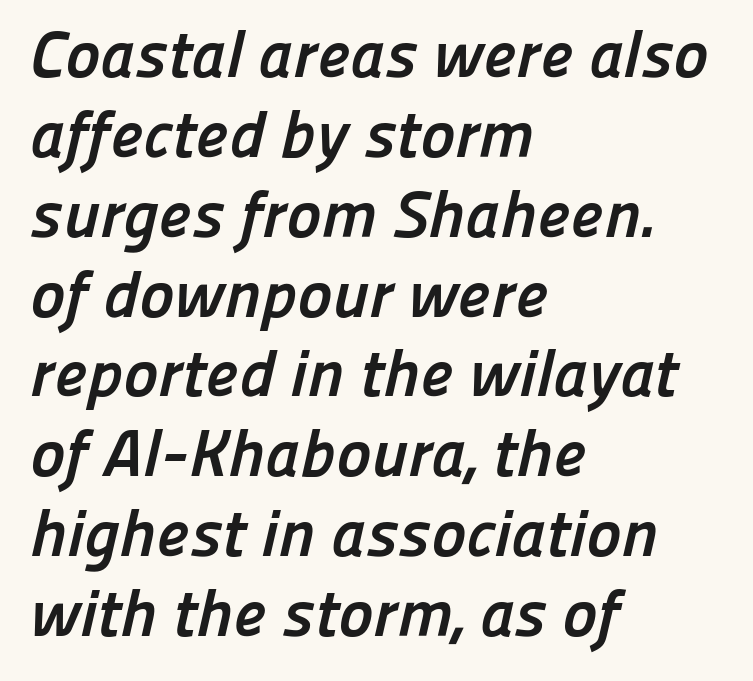
{"serif": "no", "bold": "yes", "weight": "semibold", "width": "normal", "stroke_contrast": "low", "x_height": "medium", "monospaced": "no", "underline": "no", "align": "left", "line_spacing_ratio": 1.21, "letter_spacing": "normal", "letter_spacing_em": 0.0, "glyph_px": 66}
